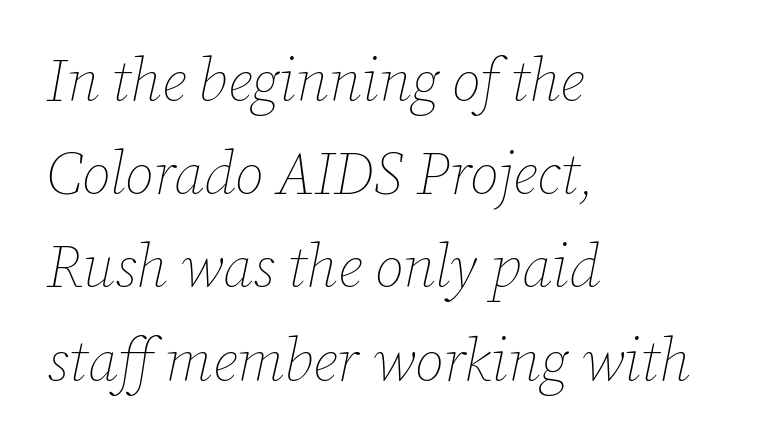
Decoration check: the copy has no underline. One glance says typical: line gaps are just what's usual. The letters look calm and open, with moderate or lighter stems. Spacing verdict: proportional, widths tailored to each character.
